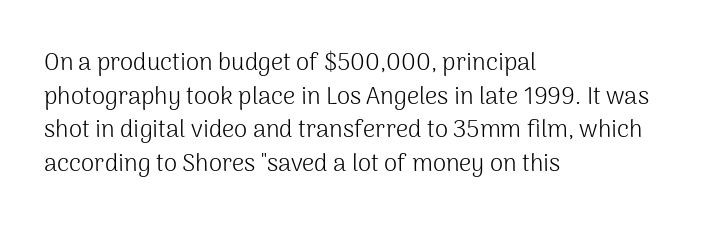
The image shows 24 px text type, upright; set left-aligned, normal line spacing (1.4x), normal letter spacing, not underlined.
